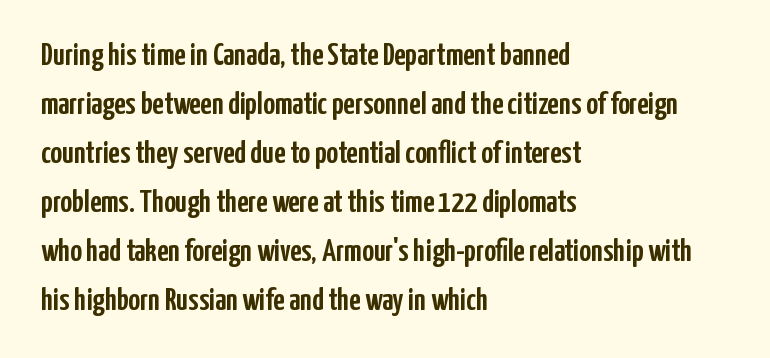
{"serif": "no", "italic": "no", "width": "condensed", "stroke_contrast": "low", "x_height": "medium", "monospaced": "no", "underline": "no", "align": "left", "line_spacing": "normal", "line_spacing_ratio": 1.53, "letter_spacing": "normal", "letter_spacing_em": 0.0, "glyph_px": 32}
